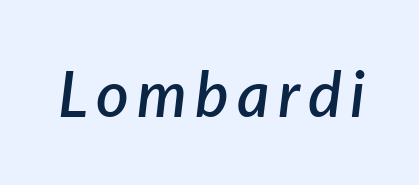
Q: Is the text bold? A: Semi-bold.
Q: Is the text italic (slanted)? A: Yes, it leans right by about 7 degrees.
Q: Is the text underlined? A: No.
Q: Width (condensed, normal, or wide)? A: Normal.
Q: Stroke contrast? A: Low.
Q: x-height? A: Medium.
Q: Monospaced? A: No.
